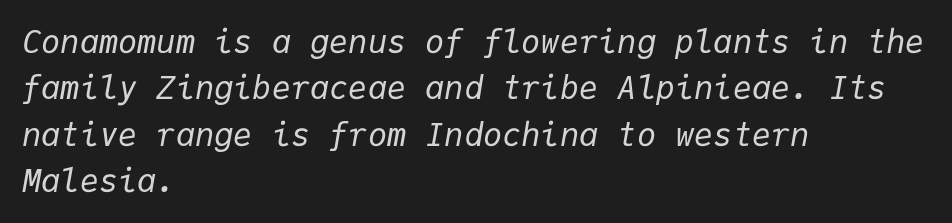
Q: Is the text bold? A: No.
Q: Is the text italic (slanted)? A: Yes, it leans right by about 9 degrees.
Q: Is the text underlined? A: No.
Q: How is the paragraph aligned? A: Left-aligned.
Q: Is the spacing between letters normal or unusually wide? A: Normal.
Q: Is the spacing between lines tight, normal or loose? A: Normal.
Q: Width (condensed, normal, or wide)? A: Normal.
Q: Stroke contrast? A: Low.
Q: x-height? A: Medium.
Q: Monospaced? A: Yes.
